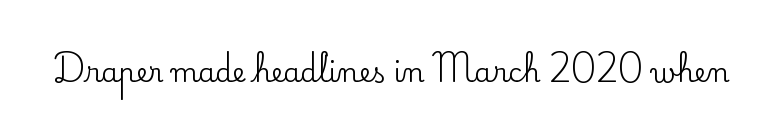
The image shows 27 px text type, upright; set normal letter spacing, not underlined.
